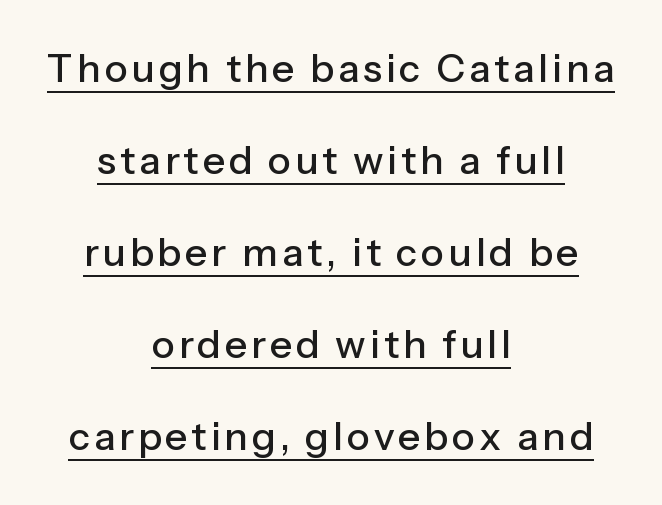
{"serif": "no", "italic": "no", "width": "normal", "stroke_contrast": "low", "x_height": "medium", "monospaced": "no", "underline": "yes", "align": "center", "line_spacing": "loose", "line_spacing_ratio": 2.36, "glyph_px": 39}
